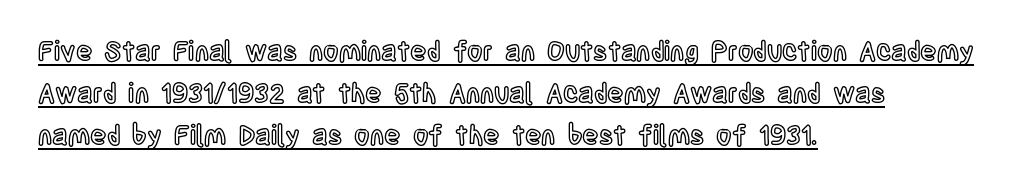
Q: Is the text italic (slanted)? A: No, it is upright.
Q: Is the text underlined? A: Yes.
Q: How is the paragraph aligned? A: Left-aligned.
Q: Is the spacing between letters normal or unusually wide? A: Normal.
Q: Is the spacing between lines tight, normal or loose? A: Normal.
